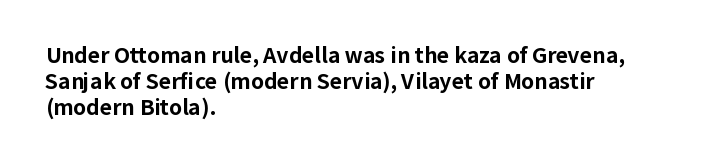
The image shows 21 px bold type, upright; set left-aligned, line spacing 1.24x, normal letter spacing, not underlined.
